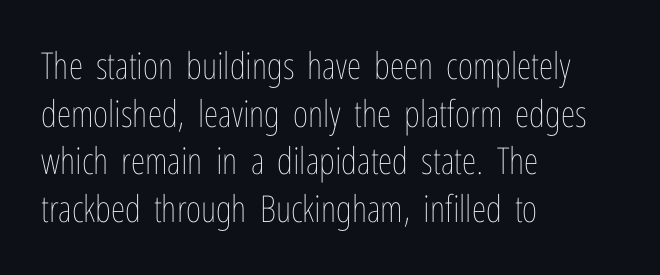
The image shows 37 px thin, condensed type, upright; set left-aligned, normal line spacing (1.29x), normal letter spacing, not underlined; low stroke contrast and a medium x-height.
